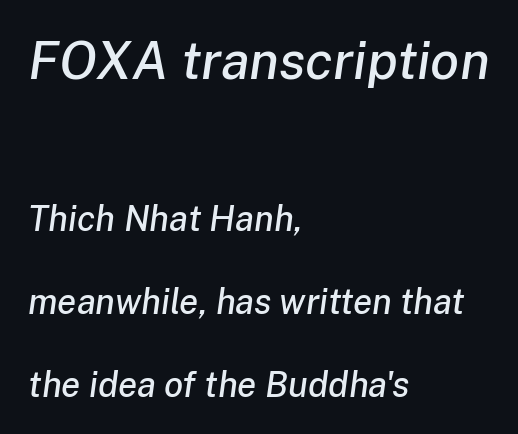
The image shows 53 px text type, italic (leaning right); set left-aligned, loose line spacing (2.38x), normal letter spacing, not underlined; the first (top) block is 1.51x larger; low stroke contrast and a medium x-height.
